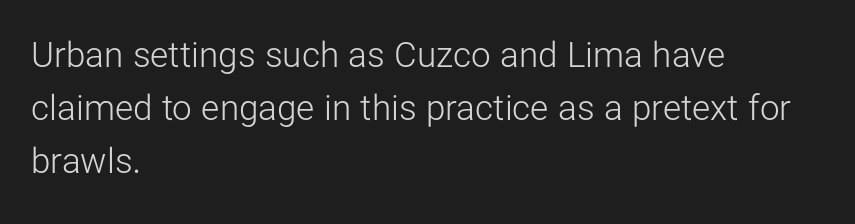
The image shows 35 px light sans-serif type, upright; set left-aligned, normal line spacing (1.52x), normal letter spacing, not underlined; low stroke contrast and a medium x-height.
